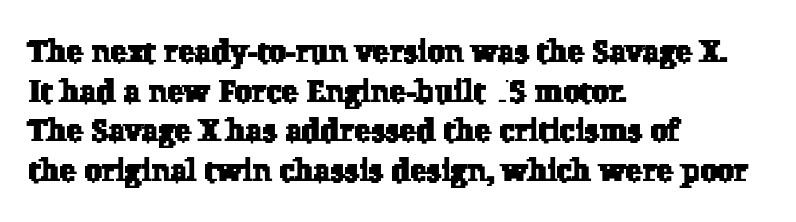
{"serif": "yes", "width": "normal", "stroke_contrast": "low", "x_height": "medium", "monospaced": "no", "underline": "no", "align": "left", "line_spacing": "normal", "line_spacing_ratio": 1.28, "letter_spacing": "normal", "letter_spacing_em": 0.0, "glyph_px": 31}
